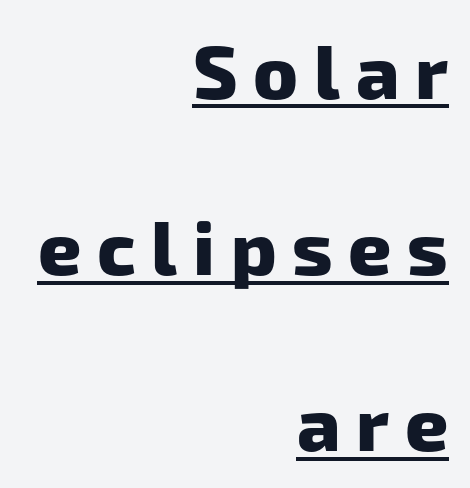
Q: Is the text bold? A: Yes.
Q: Is the typeface a serif or a sans-serif typeface? A: Sans-serif.
Q: Is the text underlined? A: Yes.
Q: How is the paragraph aligned? A: Right-aligned.
Q: Is the spacing between letters normal or unusually wide? A: Unusually wide.
Q: Is the spacing between lines tight, normal or loose? A: Loose.
Q: Width (condensed, normal, or wide)? A: Normal.
Q: Stroke contrast? A: Low.
Q: x-height? A: Medium.
Q: Monospaced? A: No.
